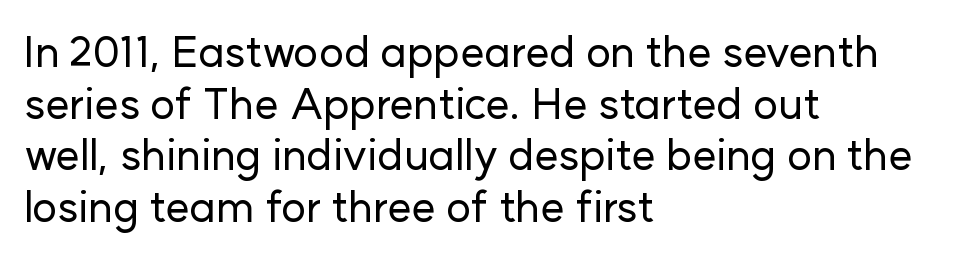
Casual observation: everything's shoved over to the left. The passage shown is typed in a proportional face where columns would drift. Any mark beneath the type? The region is blank. Type style note: lacks serifs. Posture: upright roman.
